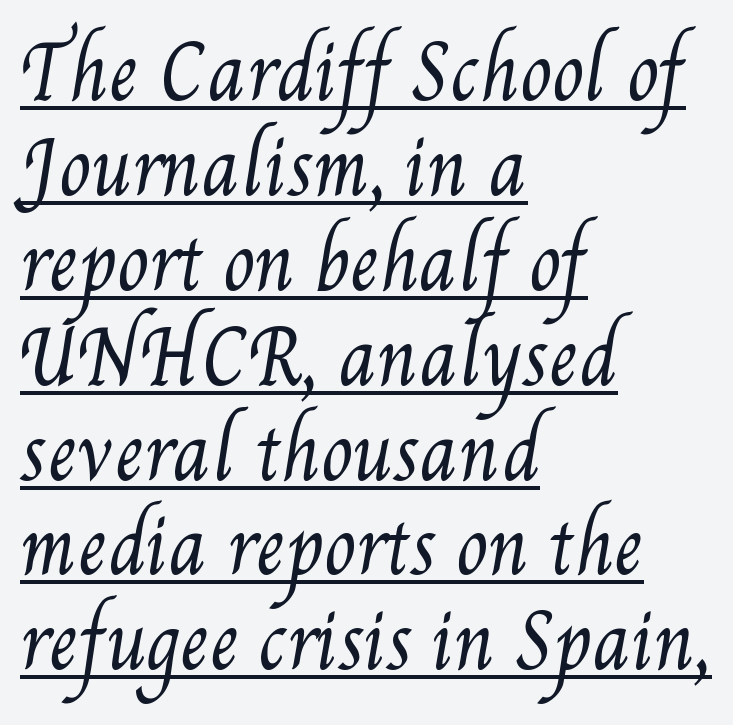
Q: Is the text bold? A: No.
Q: Is the text underlined? A: Yes.
Q: How is the paragraph aligned? A: Left-aligned.
Q: Is the spacing between letters normal or unusually wide? A: Normal.
Q: Is the spacing between lines tight, normal or loose? A: Normal.
Q: Width (condensed, normal, or wide)? A: Condensed.
Q: Stroke contrast? A: Medium.
Q: x-height? A: Small.
Q: Monospaced? A: No.
